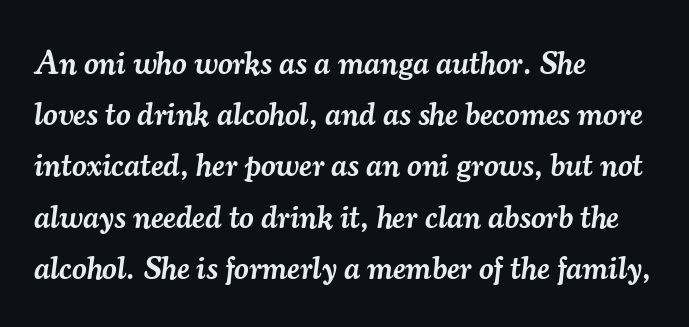
The type family on display is of the serif kind. Do the characters align in a grid? No, the font is proportional. Caption: semibold face, moderately heavy strokes. The rendering anchors every line to the left-hand side.
